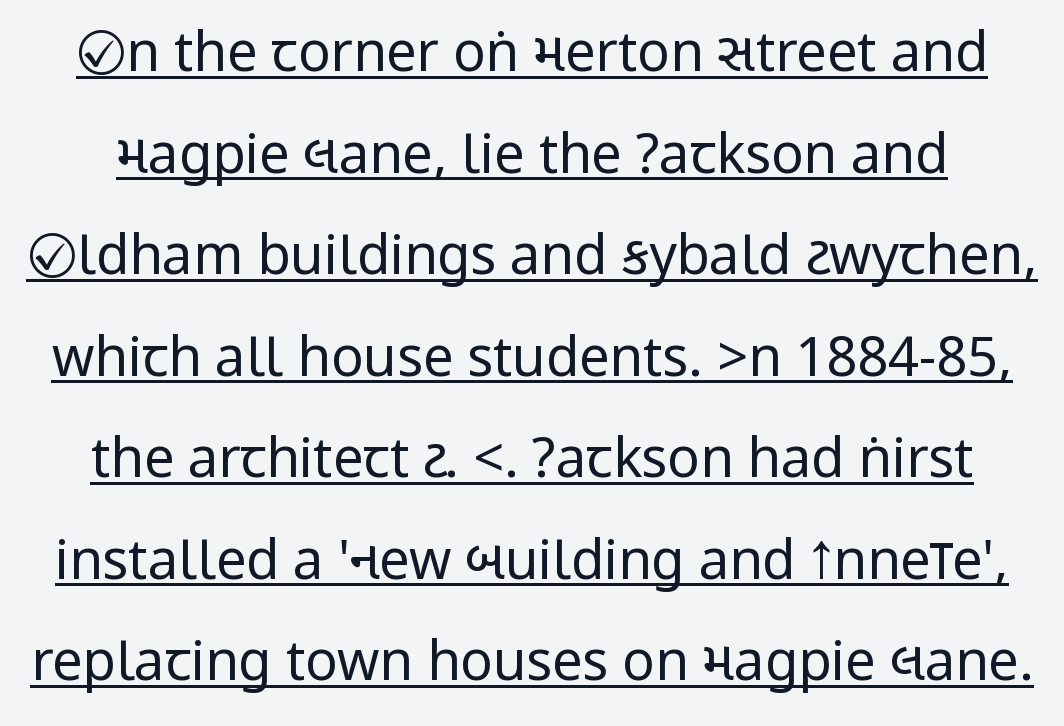
{"serif": "no", "italic": "no", "bold": "no", "weight": "regular", "width": "condensed", "stroke_contrast": "low", "underline": "yes", "line_spacing_ratio": 1.88, "letter_spacing": "normal", "letter_spacing_em": 0.0, "glyph_px": 54}
